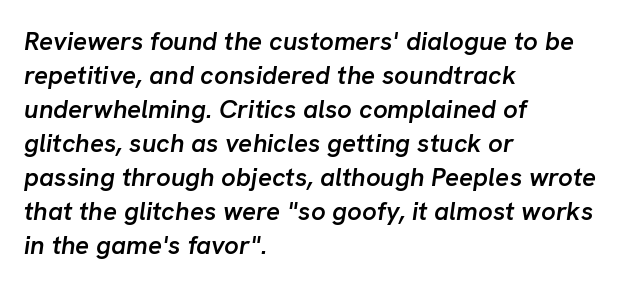
Q: Is the text bold? A: Semi-bold.
Q: Is the text italic (slanted)? A: Yes, it leans right by about 8 degrees.
Q: Is the text underlined? A: No.
Q: How is the paragraph aligned? A: Left-aligned.
Q: Is the spacing between letters normal or unusually wide? A: Normal.
Q: Is the spacing between lines tight, normal or loose? A: Normal.
